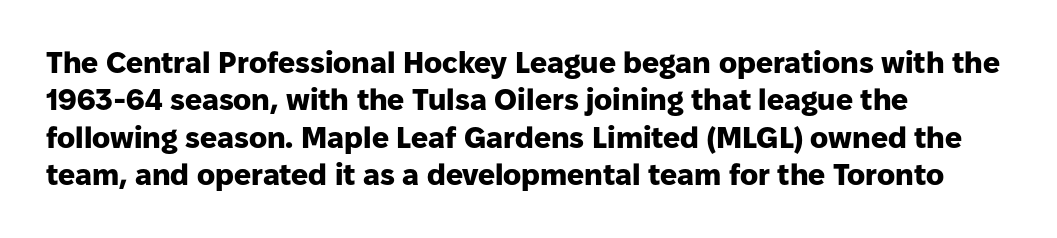
Strokes here are thick enough to call this a true bold. Compared with a centered layout, this one pins lines to the left instead. Examine the stroke ends and you'll find no serifs. Vertical spacing — default.
